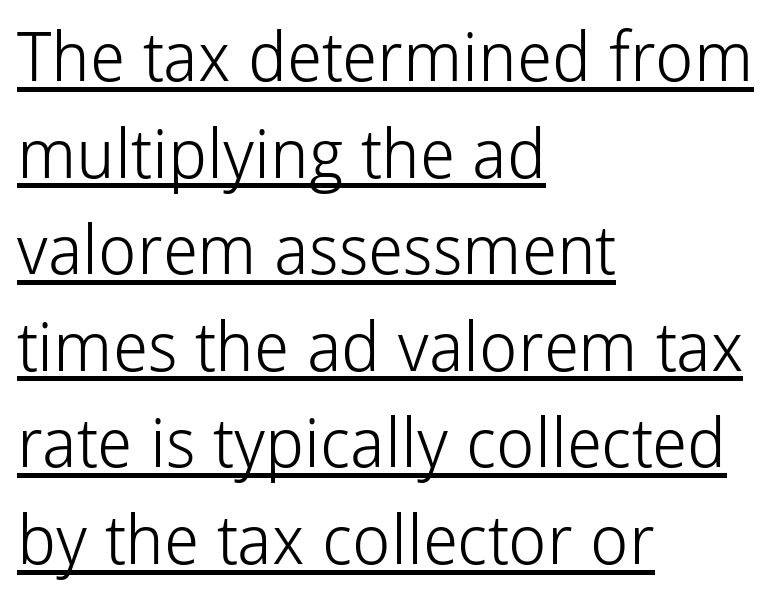
The image shows 68 px light sans-serif type, upright; set left-aligned, normal line spacing (1.42x), normal letter spacing, underlined; low stroke contrast and a medium x-height.
